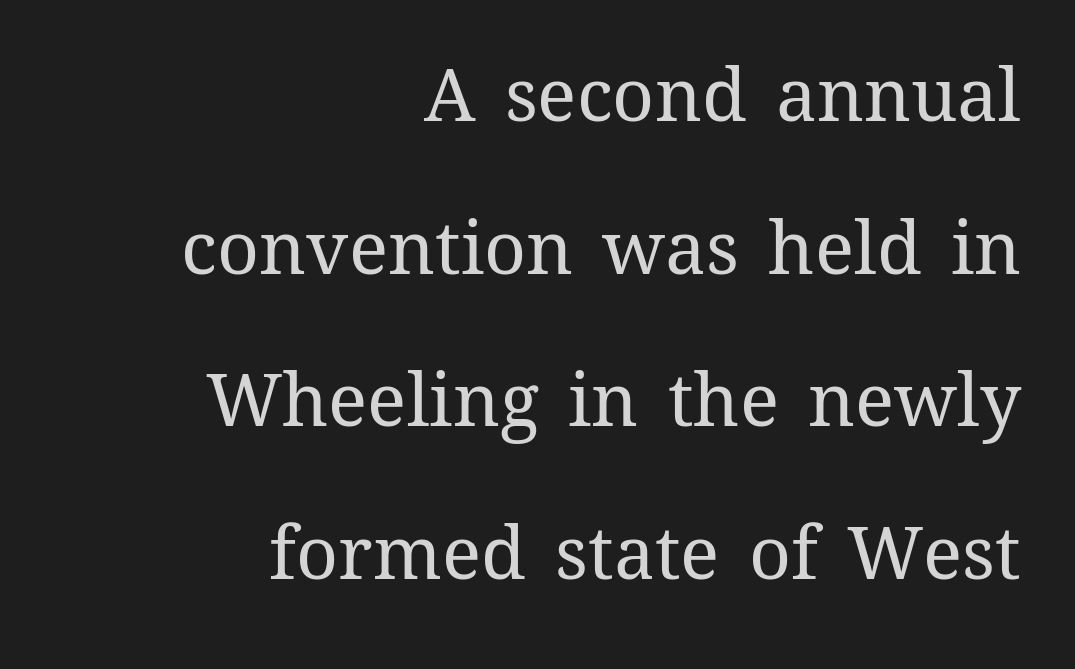
{"italic": "no", "bold": "no", "weight": "regular", "width": "normal", "stroke_contrast": "medium", "x_height": "medium", "monospaced": "no", "underline": "no", "align": "right", "line_spacing": "loose", "line_spacing_ratio": 2.09, "letter_spacing": "normal", "letter_spacing_em": 0.0, "glyph_px": 73}
